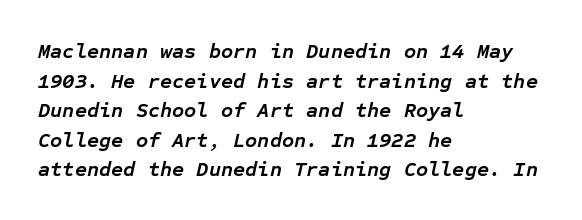
Q: Is the text bold? A: Yes.
Q: Is the text italic (slanted)? A: Yes, it leans right by about 12 degrees.
Q: Is the text underlined? A: No.
Q: How is the paragraph aligned? A: Left-aligned.
Q: Is the spacing between letters normal or unusually wide? A: Normal.
Q: Is the spacing between lines tight, normal or loose? A: Normal.
